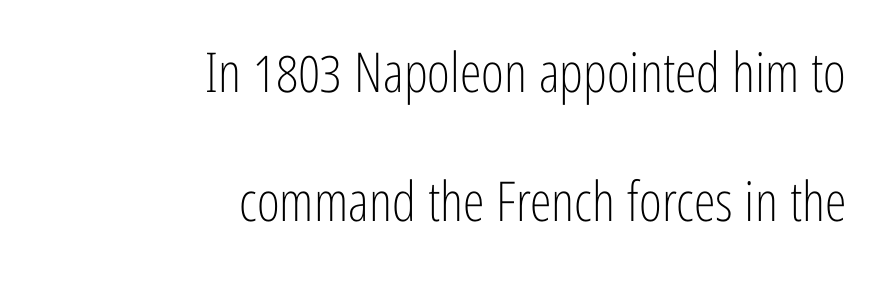
Q: Is the text bold? A: No.
Q: Is the text italic (slanted)? A: No, it is upright.
Q: Is the typeface a serif or a sans-serif typeface? A: Sans-serif.
Q: Is the text underlined? A: No.
Q: How is the paragraph aligned? A: Right-aligned.
Q: Is the spacing between letters normal or unusually wide? A: Normal.
Q: Is the spacing between lines tight, normal or loose? A: Loose.
Q: Width (condensed, normal, or wide)? A: Condensed.
Q: Stroke contrast? A: Low.
Q: x-height? A: Medium.
Q: Monospaced? A: No.
